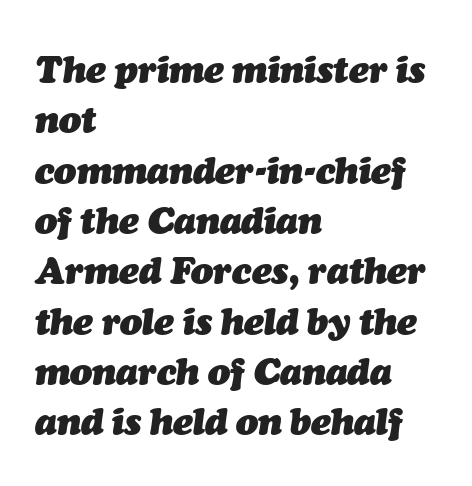
The image shows 37 px heavy type, italic (leaning right); set left-aligned, normal line spacing (1.36x), normal letter spacing, not underlined; medium stroke contrast and a medium x-height.
